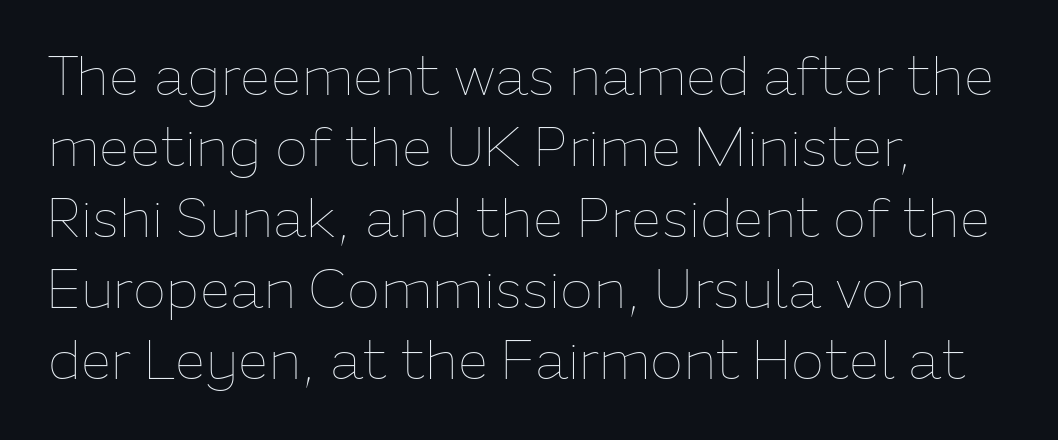
The image shows 55 px thin type, upright; set left-aligned, normal line spacing (1.29x), normal letter spacing, not underlined; low stroke contrast and a medium x-height.
